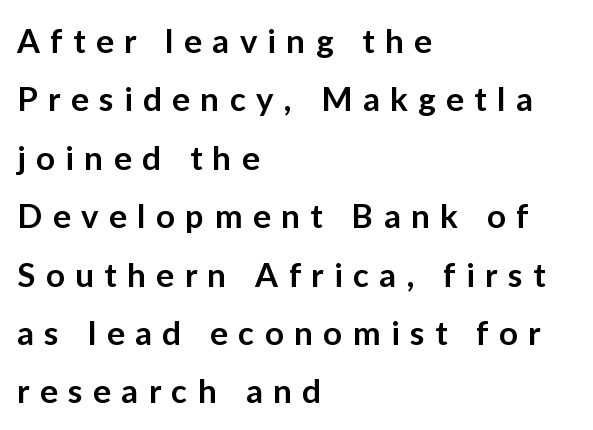
The image shows 33 px semibold sans-serif type, upright; set left-aligned, line spacing 1.77x, unusually wide letter spacing (+0.32 em), not underlined; low stroke contrast and a medium x-height.
